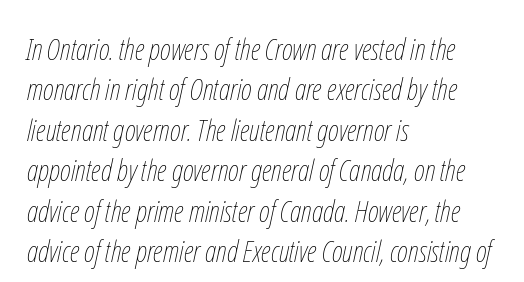
The image shows 30 px thin, condensed type, italic (leaning right); set left-aligned, normal line spacing (1.35x), normal letter spacing, not underlined; low stroke contrast and a medium x-height.
